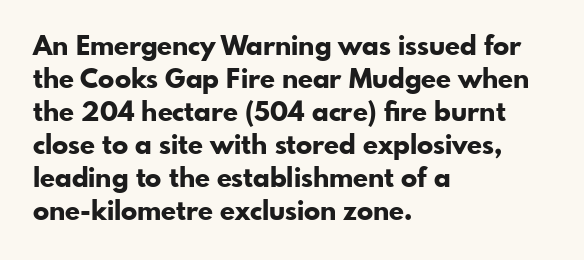
{"italic": "no", "bold": "yes", "underline": "no", "align": "left", "line_spacing_ratio": 1.22, "letter_spacing": "normal", "letter_spacing_em": 0.0, "glyph_px": 27}
